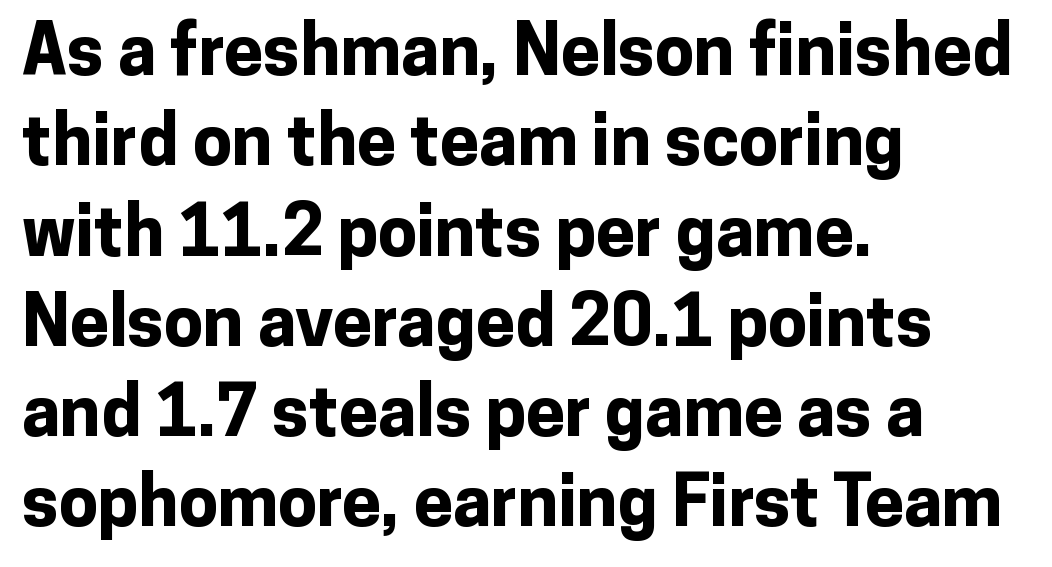
The vertical gap from one line to the next is medium. Short and long lines alike share a common starting point at left. Is this a sans? Yes — the strokes have no serifs. Upright lettering throughout. Descender tails drop into unmarked territory.
